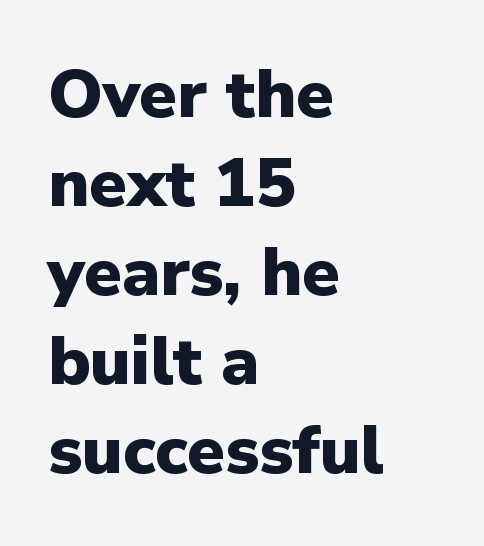
What weight is shown? A full bold with thick strokes. The passage shown is typeset with a sans-serif family. Type without underlining. Horizontal alignment here is leftward, the default for most running prose. Standard letterfit; no display-style spreading of the glyphs.
